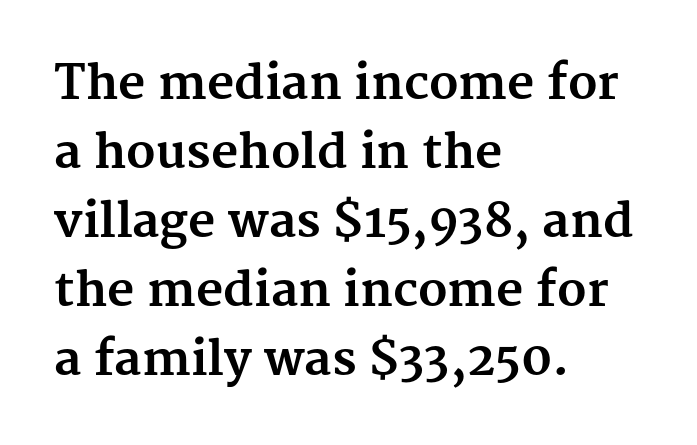
{"serif": "yes", "italic": "no", "bold": "yes", "weight": "bold", "width": "normal", "stroke_contrast": "medium", "x_height": "medium", "monospaced": "no", "underline": "no", "align": "left", "line_spacing": "normal", "line_spacing_ratio": 1.47, "letter_spacing": "normal", "letter_spacing_em": 0.0, "glyph_px": 47}
